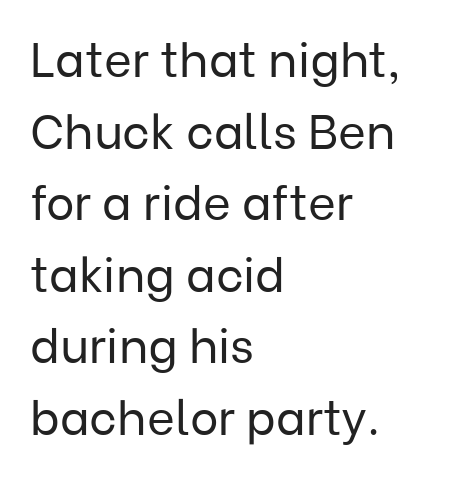
{"serif": "no", "italic": "no", "bold": "no", "weight": "regular", "width": "normal", "stroke_contrast": "low", "x_height": "medium", "monospaced": "no", "underline": "no", "align": "left", "line_spacing": "normal", "line_spacing_ratio": 1.49, "letter_spacing": "normal", "letter_spacing_em": 0.0, "glyph_px": 48}
